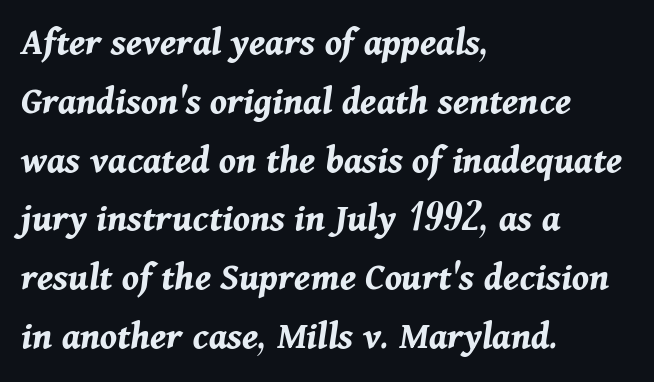
Q: Is the text bold? A: Yes.
Q: Is the text italic (slanted)? A: Yes, it leans right by about 11 degrees.
Q: Is the text underlined? A: No.
Q: How is the paragraph aligned? A: Left-aligned.
Q: Is the spacing between letters normal or unusually wide? A: Normal.
Q: Is the spacing between lines tight, normal or loose? A: Normal.
Q: Width (condensed, normal, or wide)? A: Normal.
Q: Stroke contrast? A: Medium.
Q: x-height? A: Medium.
Q: Monospaced? A: No.
